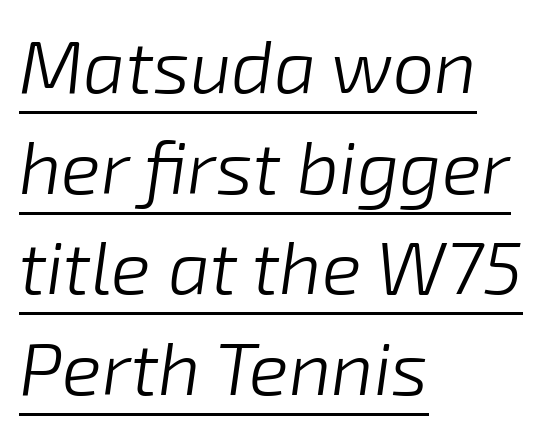
Q: Is the text bold? A: No.
Q: Is the text italic (slanted)? A: Yes, it leans right by about 8 degrees.
Q: Is the text underlined? A: Yes.
Q: How is the paragraph aligned? A: Left-aligned.
Q: Is the spacing between letters normal or unusually wide? A: Normal.
Q: Is the spacing between lines tight, normal or loose? A: Normal.
Q: Width (condensed, normal, or wide)? A: Normal.
Q: Stroke contrast? A: Low.
Q: x-height? A: Medium.
Q: Monospaced? A: No.
